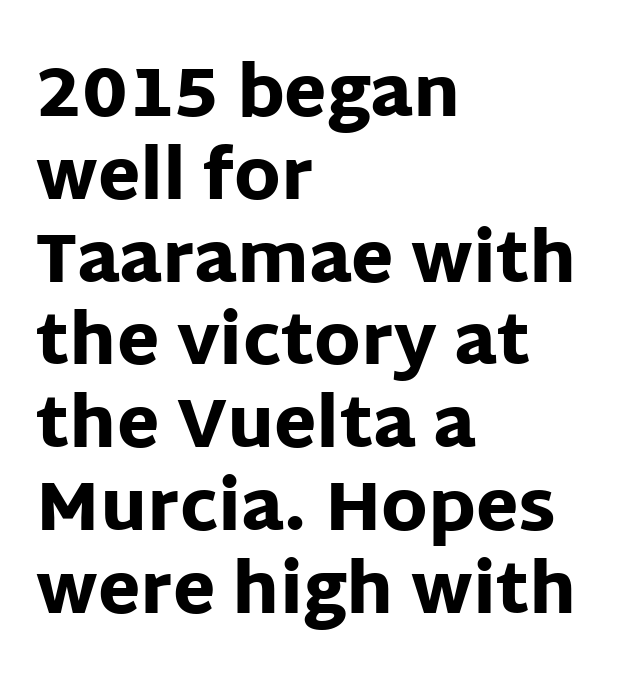
{"serif": "no", "italic": "no", "bold": "yes", "weight": "heavy", "width": "normal", "stroke_contrast": "low", "x_height": "large", "monospaced": "no", "underline": "no", "align": "left", "line_spacing_ratio": 1.2, "letter_spacing": "normal", "letter_spacing_em": 0.0, "glyph_px": 69}
